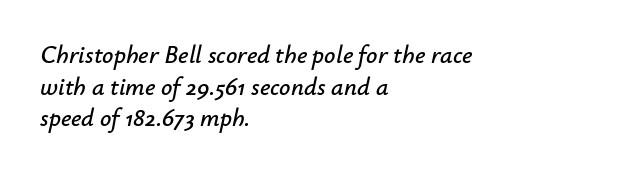
Q: Is the text italic (slanted)? A: Yes, it leans right by about 12 degrees.
Q: Is the text underlined? A: No.
Q: How is the paragraph aligned? A: Left-aligned.
Q: Is the spacing between letters normal or unusually wide? A: Normal.
Q: Is the spacing between lines tight, normal or loose? A: Normal.
